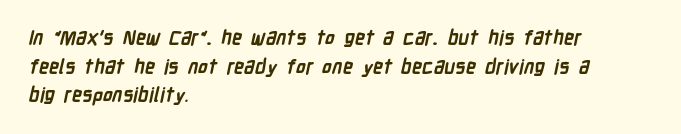
The lines sit at an ordinary, default distance from one another. These lines keep a tight, regular rhythm from letter to letter. How heavy is the stroke? Heavy — this is a bold. Clear beneath every line of the passage. Compared with a centered layout, this one pins lines to the left instead.
